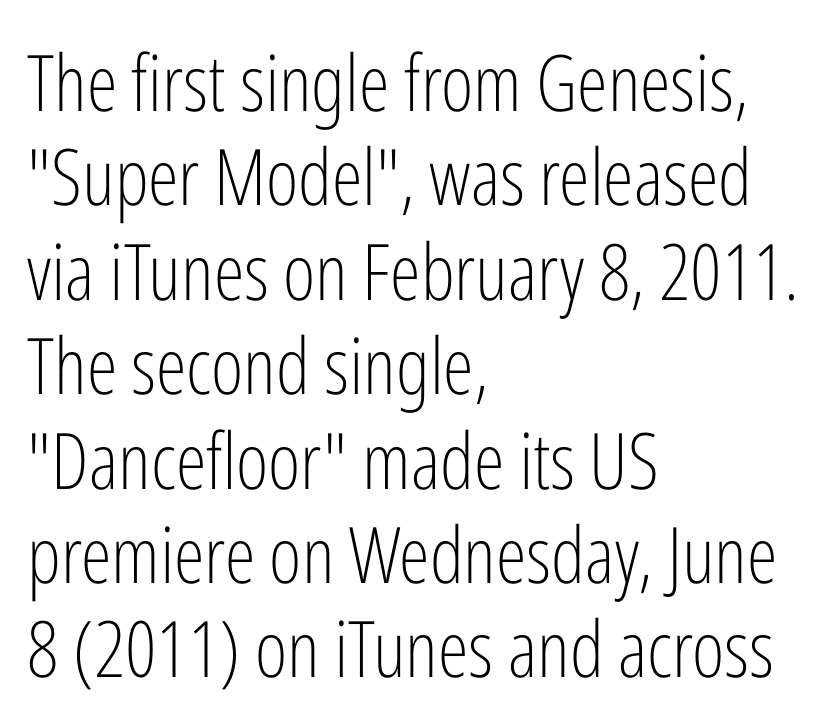
Q: Is the text bold? A: No.
Q: Is the text italic (slanted)? A: No, it is upright.
Q: Is the typeface a serif or a sans-serif typeface? A: Sans-serif.
Q: Is the text underlined? A: No.
Q: How is the paragraph aligned? A: Left-aligned.
Q: Is the spacing between letters normal or unusually wide? A: Normal.
Q: Width (condensed, normal, or wide)? A: Condensed.
Q: Stroke contrast? A: Low.
Q: x-height? A: Medium.
Q: Monospaced? A: No.
